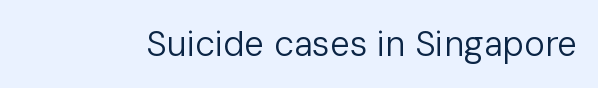
Q: Is the text bold? A: No.
Q: Is the text italic (slanted)? A: No, it is upright.
Q: Is the typeface a serif or a sans-serif typeface? A: Sans-serif.
Q: Is the text underlined? A: No.
Q: Is the spacing between letters normal or unusually wide? A: Normal.
Q: Width (condensed, normal, or wide)? A: Normal.
Q: Stroke contrast? A: Low.
Q: x-height? A: Medium.
Q: Monospaced? A: No.
